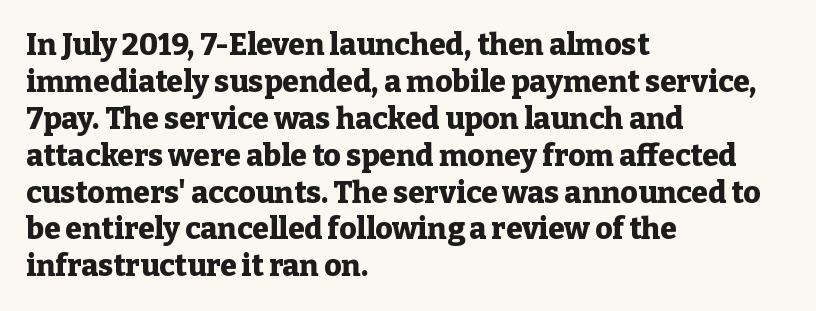
Q: Is the text bold? A: Yes.
Q: Is the text italic (slanted)? A: No, it is upright.
Q: Is the typeface a serif or a sans-serif typeface? A: Serif.
Q: Is the text underlined? A: No.
Q: How is the paragraph aligned? A: Left-aligned.
Q: Is the spacing between letters normal or unusually wide? A: Normal.
Q: Width (condensed, normal, or wide)? A: Normal.
Q: Stroke contrast? A: Low.
Q: x-height? A: Medium.
Q: Monospaced? A: No.
